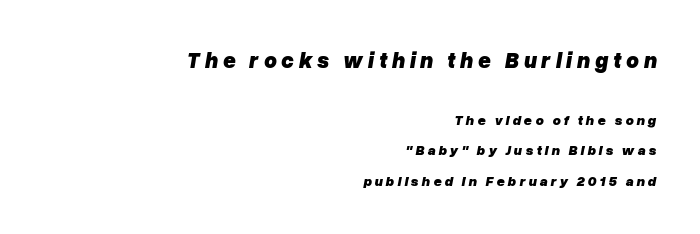
Q: Is the text bold? A: Yes.
Q: Is the text italic (slanted)? A: Yes, it leans right by about 10 degrees.
Q: Is the text underlined? A: No.
Q: How is the paragraph aligned? A: Right-aligned.
Q: Is the spacing between letters normal or unusually wide? A: Unusually wide.
Q: Is the spacing between lines tight, normal or loose? A: Loose.
Q: Which block of text is set in a larger size, the first (top) or the second (bottom)? A: The first (top) one.
